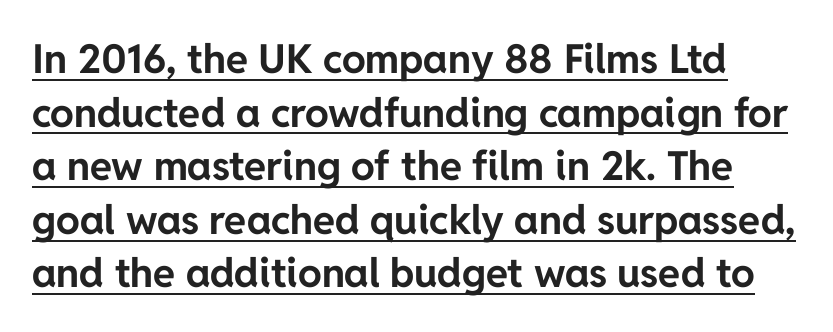
The passage shown is typed in a proportional face where columns would drift. The designer left line spacing at the default. Posture: upright roman. Heavy, bold letterforms.
